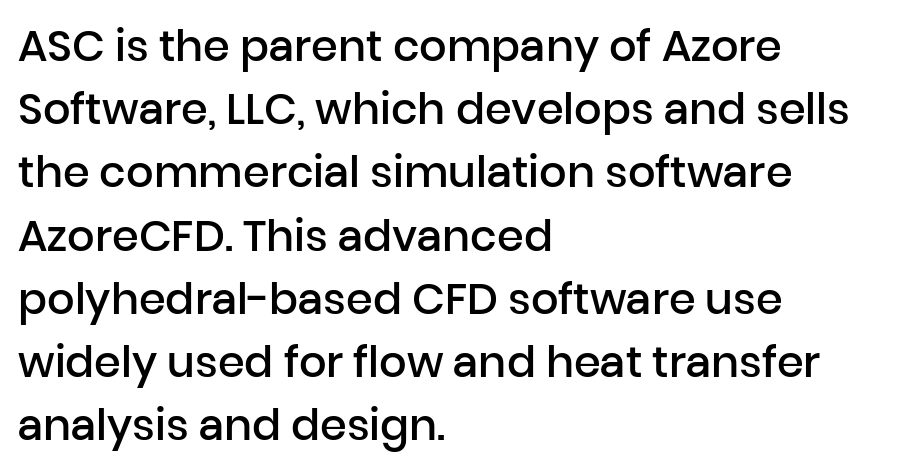
Q: Is the text bold? A: Semi-bold.
Q: Is the text italic (slanted)? A: No, it is upright.
Q: Is the typeface a serif or a sans-serif typeface? A: Sans-serif.
Q: Is the text underlined? A: No.
Q: How is the paragraph aligned? A: Left-aligned.
Q: Is the spacing between letters normal or unusually wide? A: Normal.
Q: Is the spacing between lines tight, normal or loose? A: Normal.
Q: Width (condensed, normal, or wide)? A: Normal.
Q: Stroke contrast? A: Low.
Q: x-height? A: Medium.
Q: Monospaced? A: No.
